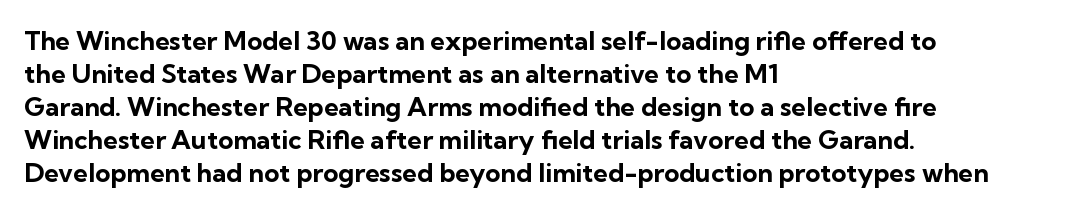
The leading is moderate, giving the passage an even texture. A dark, heavy texture on the line: the type is bold. Descenders hang freely into open space. Letter spacing: default. Notice how the passage keeps a crisp vertical edge on the left only. This is roman type, the default non-slanted kind.
